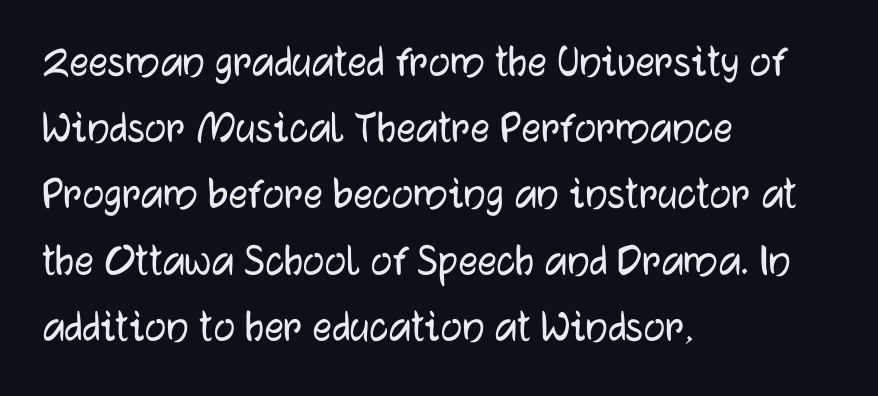
The image shows 48 px sans-serif type, upright; set left-aligned, normal line spacing (1.38x), normal letter spacing, not underlined; low stroke contrast and a medium x-height.
